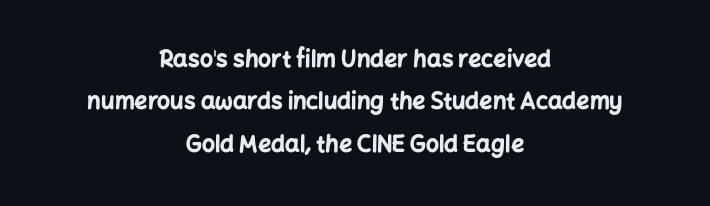
Q: Is the text bold? A: Yes.
Q: Is the text italic (slanted)? A: No, it is upright.
Q: Is the text underlined? A: No.
Q: How is the paragraph aligned? A: Centered.
Q: Is the spacing between letters normal or unusually wide? A: Normal.
